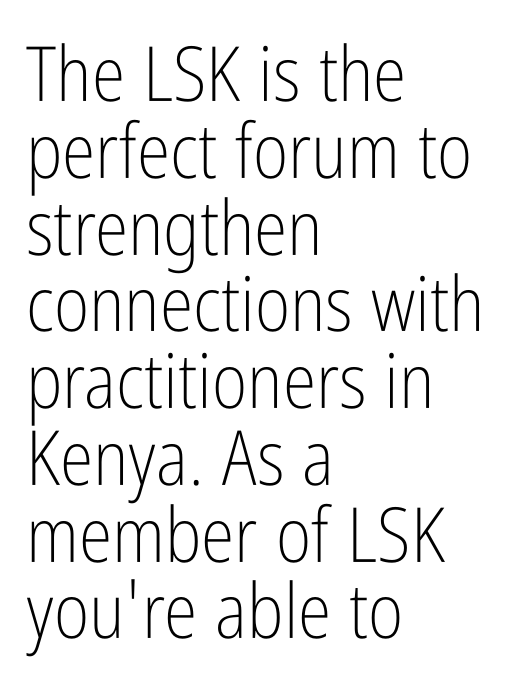
Q: Is the text bold? A: No.
Q: Is the text italic (slanted)? A: No, it is upright.
Q: Is the typeface a serif or a sans-serif typeface? A: Sans-serif.
Q: Is the text underlined? A: No.
Q: How is the paragraph aligned? A: Left-aligned.
Q: Is the spacing between letters normal or unusually wide? A: Normal.
Q: Is the spacing between lines tight, normal or loose? A: Tight.
Q: Width (condensed, normal, or wide)? A: Condensed.
Q: Stroke contrast? A: Low.
Q: x-height? A: Medium.
Q: Monospaced? A: No.
